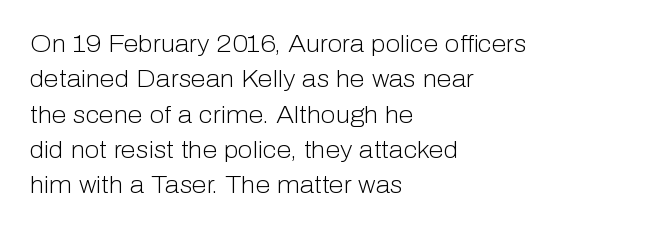
Q: Is the text bold? A: No.
Q: Is the text italic (slanted)? A: No, it is upright.
Q: Is the text underlined? A: No.
Q: How is the paragraph aligned? A: Left-aligned.
Q: Is the spacing between letters normal or unusually wide? A: Normal.
Q: Is the spacing between lines tight, normal or loose? A: Normal.
